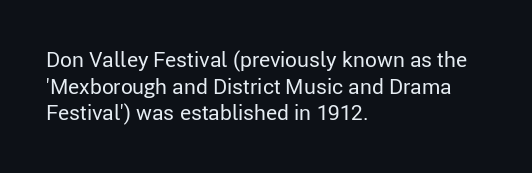
Summary of weight: not heavy and not bold. The vertical gap from one line to the next is medium. The type is set solid horizontally, with unmodified tracking. No italicization has been applied; the sample stays upright. The paragraph shown leans on its left margin. The gap between lines stays unmarked.
